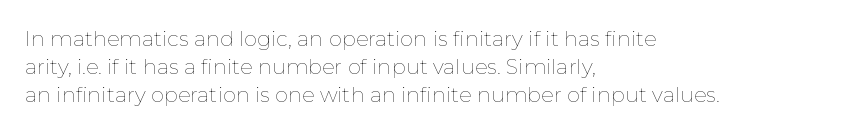
Visually the block forms a straight wall on the left and a jagged coastline on the right. Style check: upright. Bold? No — there's no thickening of the strokes. Notice how descenders clear the ascenders below comfortably — that's standard leading. Each word holds together tightly as a unit, with standard inter-letter gaps.
